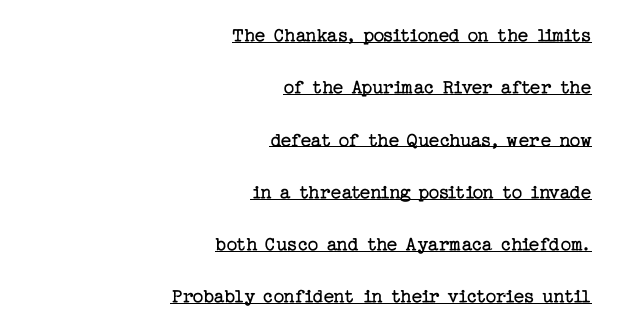
Q: Is the text bold? A: No.
Q: Is the text italic (slanted)? A: No, it is upright.
Q: Is the text underlined? A: Yes.
Q: How is the paragraph aligned? A: Right-aligned.
Q: Is the spacing between letters normal or unusually wide? A: Normal.
Q: Is the spacing between lines tight, normal or loose? A: Loose.
